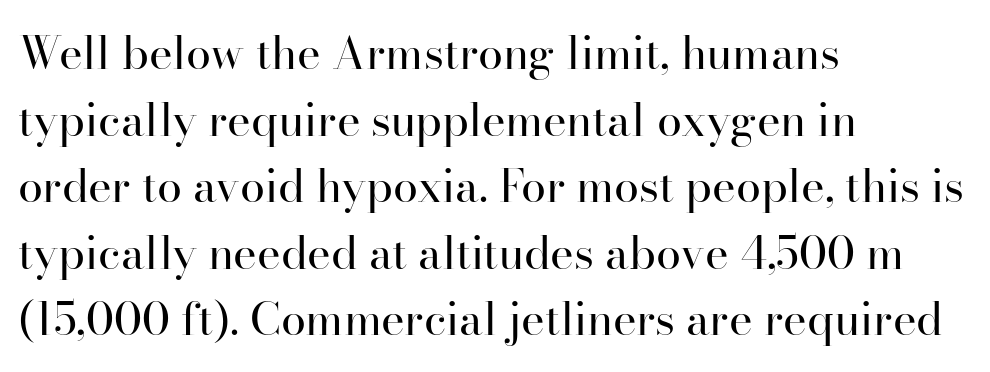
Each word holds together tightly as a unit, with standard inter-letter gaps. Is this a fixed-width face? No — the glyphs have proportional, varying widths. The font family rendered here belongs to the serif group. Each stroke keeps to a modest, everyday thickness or less.
